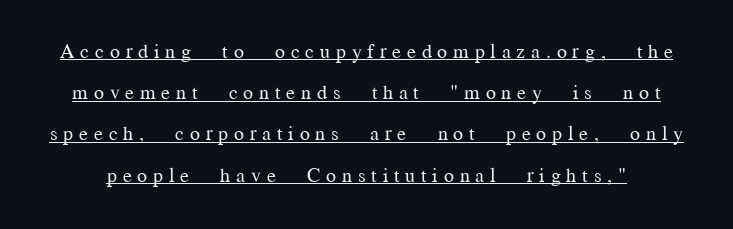
Q: Is the text bold? A: No.
Q: Is the text italic (slanted)? A: No, it is upright.
Q: Is the text underlined? A: Yes.
Q: Is the spacing between letters normal or unusually wide? A: Unusually wide.
Q: Is the spacing between lines tight, normal or loose? A: Loose.
